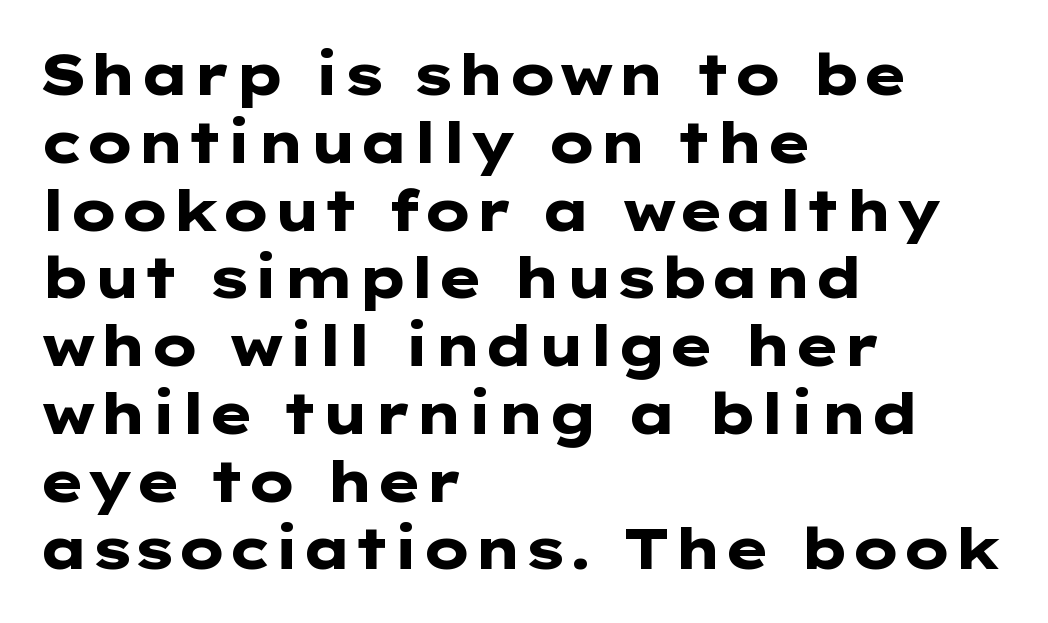
Tracking value appears to be zero — textbook default spacing. The lettering holds an erect, upright posture throughout. On the weight axis this lands at bold, roughly 700. The words here are not underlined.
